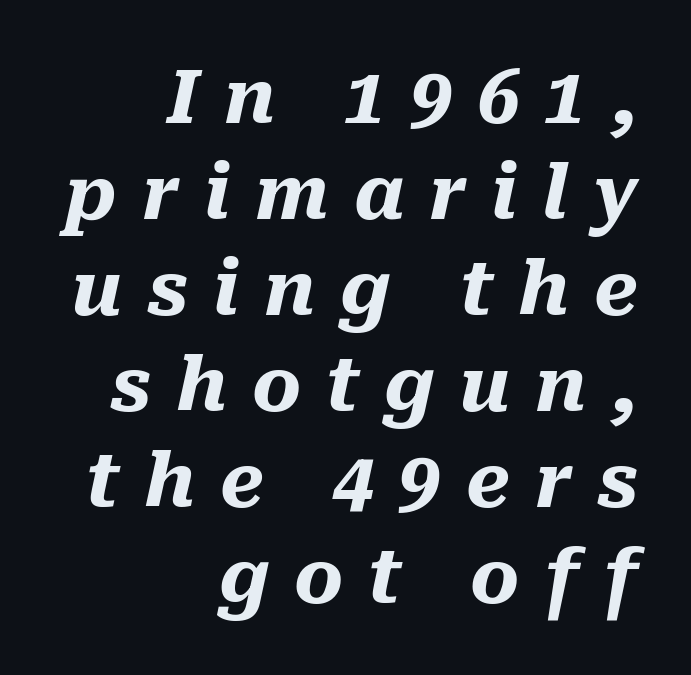
The image shows 75 px heavy type, italic (leaning right); set right-aligned, normal line spacing (1.28x), unusually wide letter spacing (+0.33 em), not underlined; medium stroke contrast and a medium x-height.
